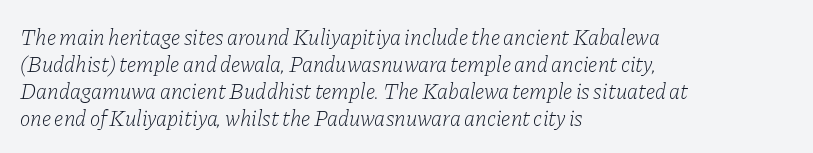
Q: Is the text bold? A: No.
Q: Is the text italic (slanted)? A: Yes, it leans right by about 11 degrees.
Q: Is the text underlined? A: No.
Q: How is the paragraph aligned? A: Left-aligned.
Q: Is the spacing between letters normal or unusually wide? A: Normal.
